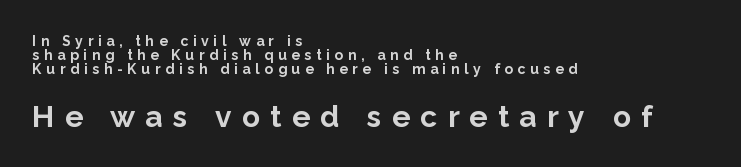
The typography opts for an upright posture over an oblique one. Typesetter's note — lower block bumped up in size, upper block left smaller. Any mark beneath the type? The region is blank. Character widths vary here, with narrow letters taking less room than wide ones. Reading down the block, your eye returns to a fixed left position each line. Short note: letters widely spaced.
